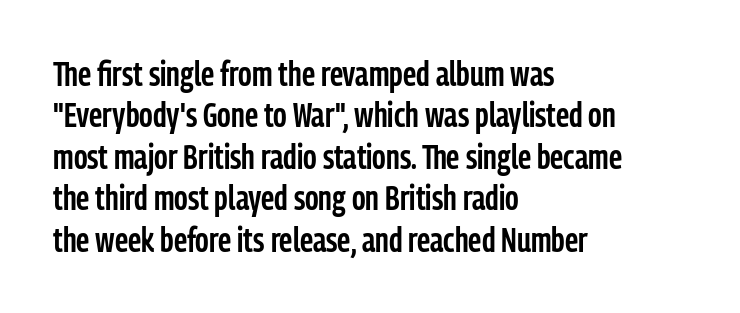
The image shows 34 px semibold, condensed sans-serif type, upright; set left-aligned, line spacing 1.22x, normal letter spacing, not underlined; low stroke contrast and a medium x-height.
